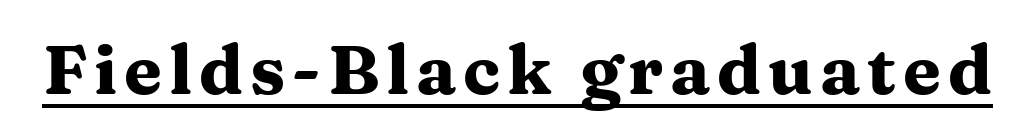
Q: Is the text bold? A: Yes.
Q: Is the text italic (slanted)? A: No, it is upright.
Q: Is the typeface a serif or a sans-serif typeface? A: Serif.
Q: Is the text underlined? A: Yes.
Q: Width (condensed, normal, or wide)? A: Wide.
Q: Stroke contrast? A: Medium.
Q: x-height? A: Medium.
Q: Monospaced? A: No.
